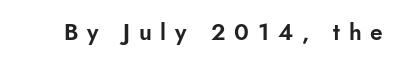
{"italic": "no", "underline": "no", "letter_spacing": "wide", "letter_spacing_em": 0.38, "glyph_px": 23}
